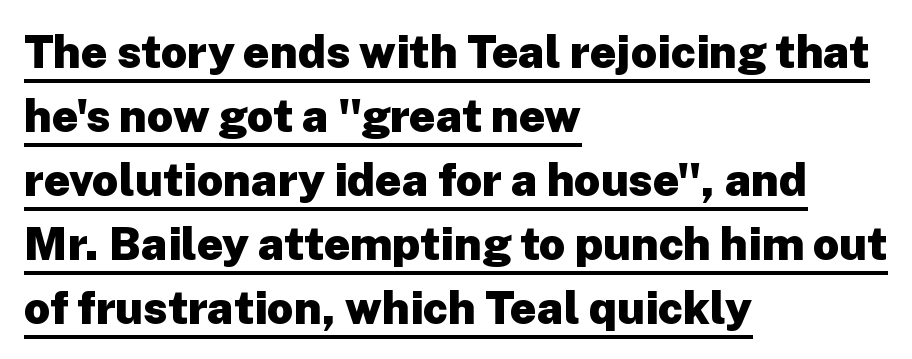
{"serif": "no", "italic": "no", "bold": "yes", "weight": "heavy", "width": "normal", "stroke_contrast": "low", "x_height": "medium", "monospaced": "no", "underline": "yes", "align": "left", "line_spacing": "normal", "line_spacing_ratio": 1.39, "letter_spacing": "normal", "letter_spacing_em": 0.0, "glyph_px": 46}
